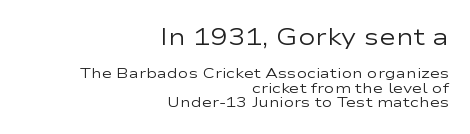
{"italic": "no", "bold": "no", "underline": "no", "align": "right", "line_spacing": "tight", "line_spacing_ratio": 1.04, "letter_spacing": "normal", "letter_spacing_em": 0.0, "larger_block": "first", "size_ratio": 1.64, "glyph_px": 23}
